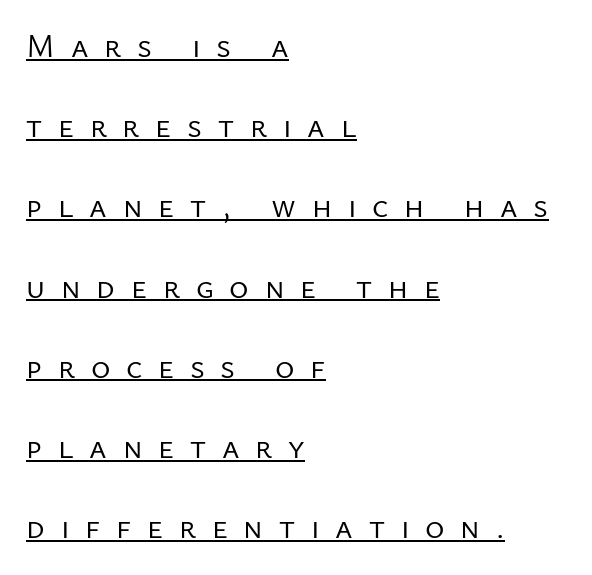
{"serif": "no", "italic": "no", "bold": "no", "weight": "regular", "width": "normal", "stroke_contrast": "low", "x_height": "medium", "monospaced": "no", "underline": "yes", "align": "left", "line_spacing": "loose", "line_spacing_ratio": 2.43, "letter_spacing": "wide", "letter_spacing_em": 0.48, "glyph_px": 33}
